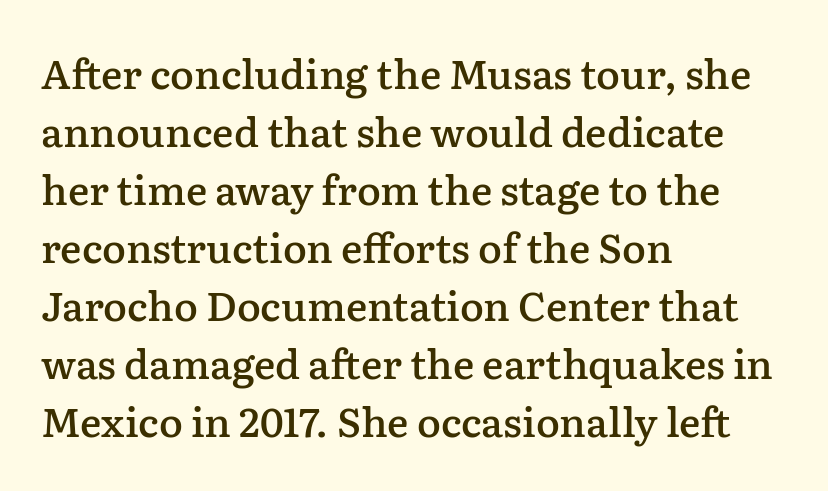
Compared with a centered layout, this one pins lines to the left instead. The block of text has a typical density, with ordinary space between rows. Nobody touched the tracking dial on this one. Vertical strokes here are truly vertical. The specimen omits any rule beneath the text block's lines. Does the type have serifs? Yes, each stem ends in a small foot.
